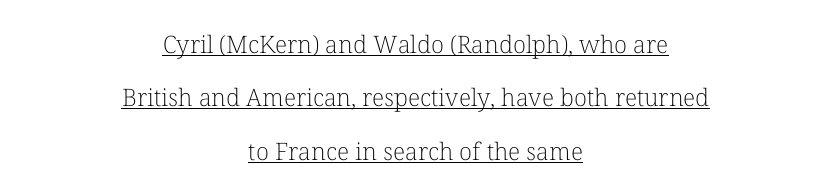
{"italic": "no", "bold": "no", "underline": "yes", "align": "center", "line_spacing": "loose", "line_spacing_ratio": 2.22, "letter_spacing": "normal", "letter_spacing_em": 0.0, "glyph_px": 24}
